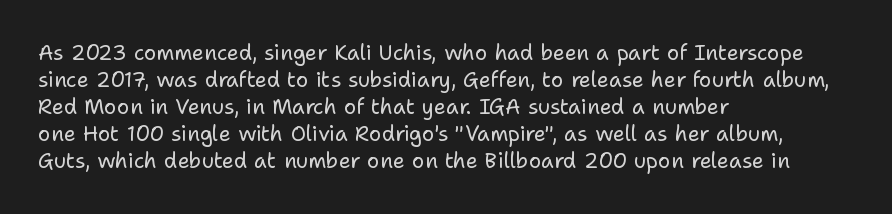
The passage shown is not underscored anywhere. Summary of vertical rhythm: regular, with standard interline spacing. The rag falls on the right side of this text block. Notice how the stems are strictly vertical — no italics here. Vertical stems look standard width or narrower in stroke.
